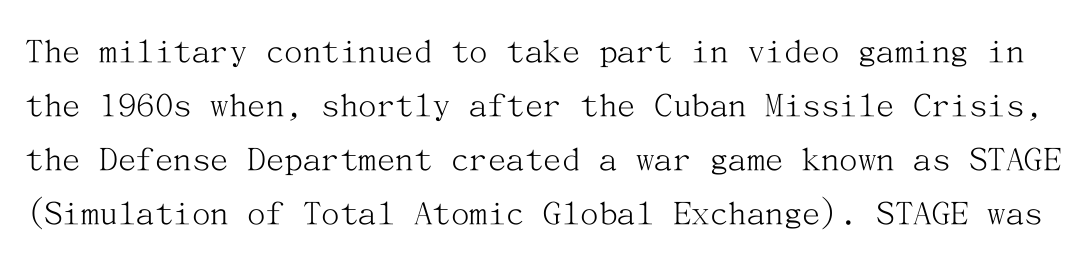
Horizontal bands of white between lines are of average thickness. The letterforms sit shoulder to shoulder at normal distance. Beneath every word, the page is bare. The designer went with a serif here, giving each stem small feet.
